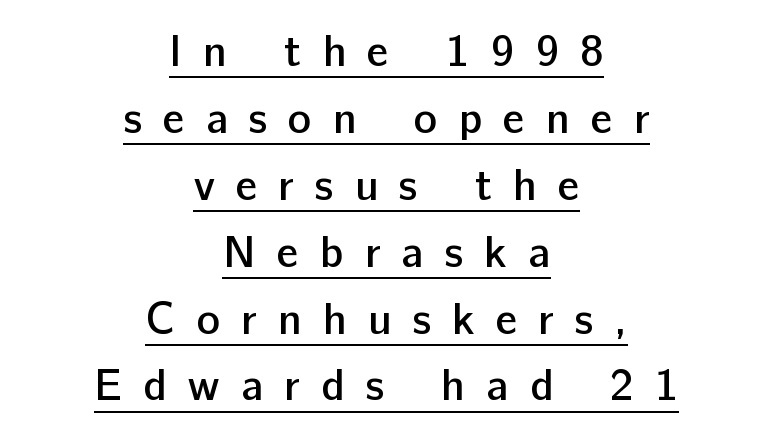
The image shows 44 px semibold sans-serif type, upright; set centered, normal line spacing (1.52x), unusually wide letter spacing (+0.48 em), underlined; low stroke contrast and a medium x-height.
